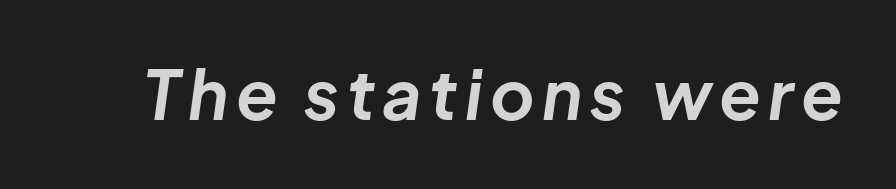
Q: Is the text bold? A: Yes.
Q: Is the text italic (slanted)? A: Yes, it leans right by about 8 degrees.
Q: Is the text underlined? A: No.
Q: Width (condensed, normal, or wide)? A: Normal.
Q: Stroke contrast? A: Low.
Q: x-height? A: Medium.
Q: Monospaced? A: No.
